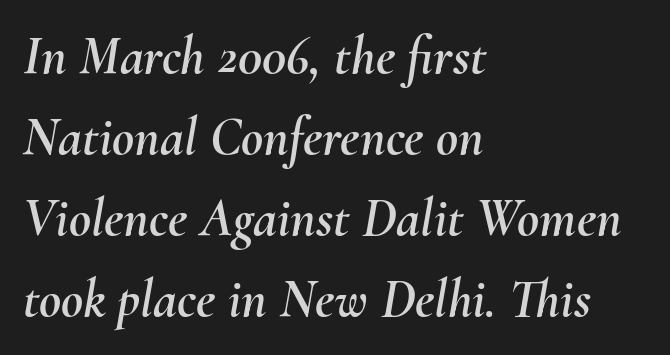
Compared with ordinary roman type, these characters are visibly tilted. This sample has the flowing, uneven cadence of proportional lettering. Words float on clear page, feet unadorned. The block of text has a typical density, with ordinary space between rows. Is the block centered? No — it sits flush against the left margin. Honestly, the letter spacing is just normal — you wouldn't notice it.
